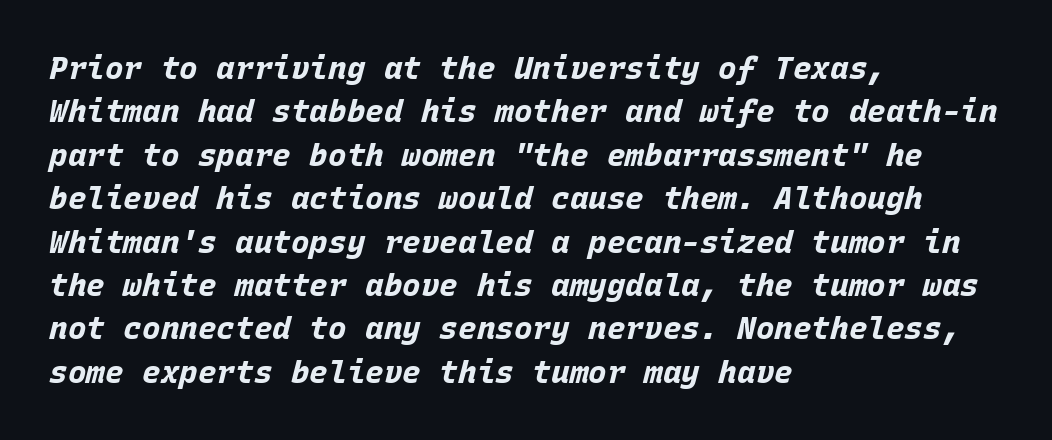
You'd pick this weight for a headline — it's a proper bold. Letter spacing: default. The rendering anchors every line to the left-hand side. In terms of posture, this sample is oblique.
